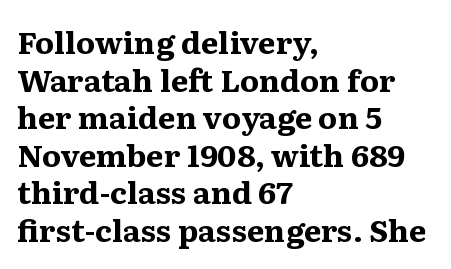
Q: Is the text bold? A: Yes.
Q: Is the text italic (slanted)? A: No, it is upright.
Q: Is the typeface a serif or a sans-serif typeface? A: Serif.
Q: Is the text underlined? A: No.
Q: How is the paragraph aligned? A: Left-aligned.
Q: Is the spacing between letters normal or unusually wide? A: Normal.
Q: Width (condensed, normal, or wide)? A: Normal.
Q: Stroke contrast? A: Medium.
Q: x-height? A: Medium.
Q: Monospaced? A: No.
